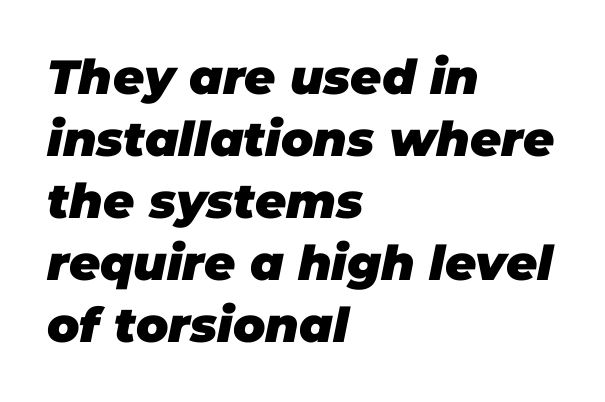
Reading down the block, your eye returns to a fixed left position each line. Each row of text sits above clean, open space. In terms of letterspacing, this is plain default setting. Summary of vertical rhythm: regular, with standard interline spacing. As a designer I'd log this as weight 700, bold. The rendering uses natural spacing where letterforms have individual widths.
